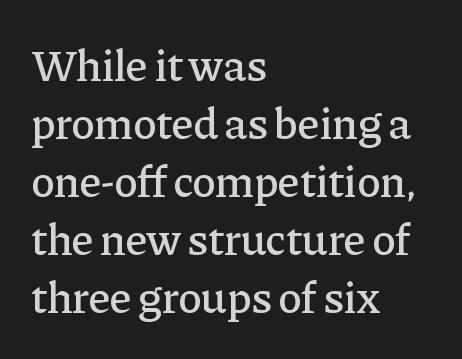
This rendering leaves character spacing at its baseline value. This rendering employs a face with finishing strokes, i.e., a serif. Character widths vary here, with narrow letters taking less room than wide ones. Line starts are locked; line ends wander. Letters rest on an invisible, unmarked baseline.
